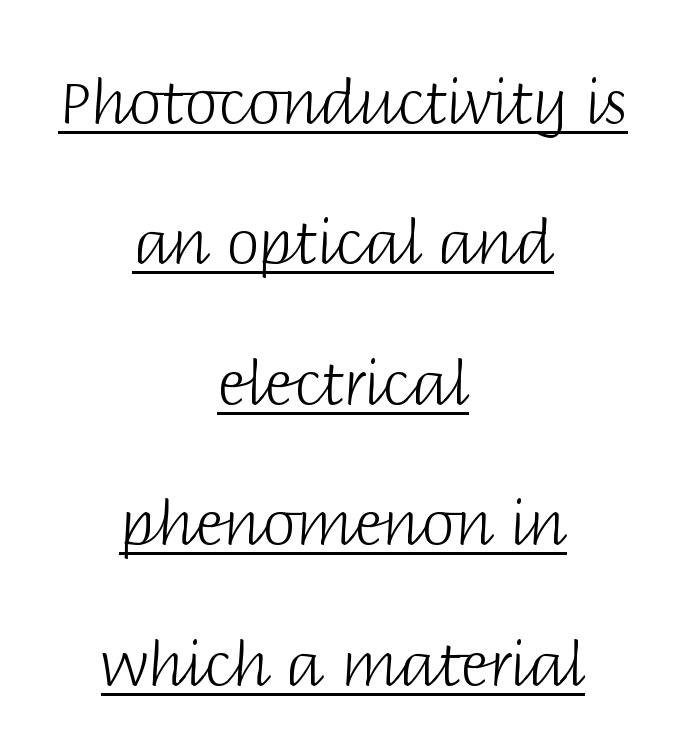
{"serif": "no", "italic": "no", "bold": "no", "weight": "light", "width": "normal", "stroke_contrast": "low", "x_height": "large", "monospaced": "no", "underline": "yes", "align": "center", "line_spacing": "loose", "line_spacing_ratio": 2.34, "letter_spacing": "normal", "letter_spacing_em": 0.0, "glyph_px": 60}
